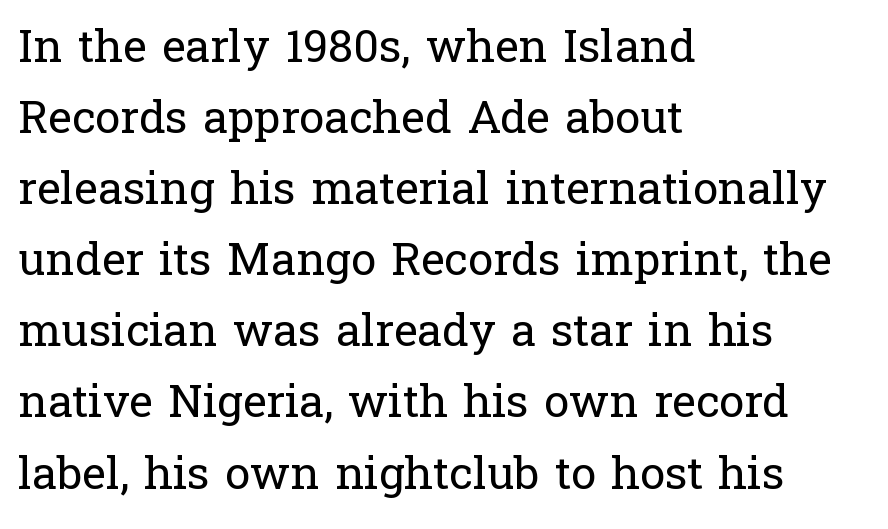
Descenders hang freely into open space. The setting favours the left margin, as ordinary paragraphs usually do. Character widths vary here, with narrow letters taking less room than wide ones. The characters display serif detailing at their extremities. The font's upright variant was chosen for this text.
